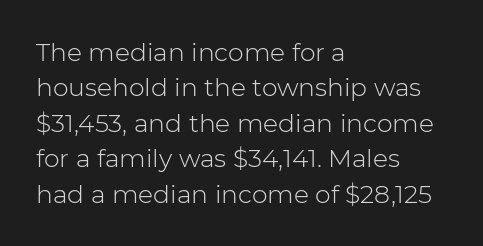
Plain, unruled lines of type. Is the type heavy? It reads as light-to-regular instead. Interline gaps are of average width in this sample. In terms of posture, this sample is upright. These lines are set flush left with a ragged right edge. Nothing unusual about the tracking: characters are spaced as the font intends.
